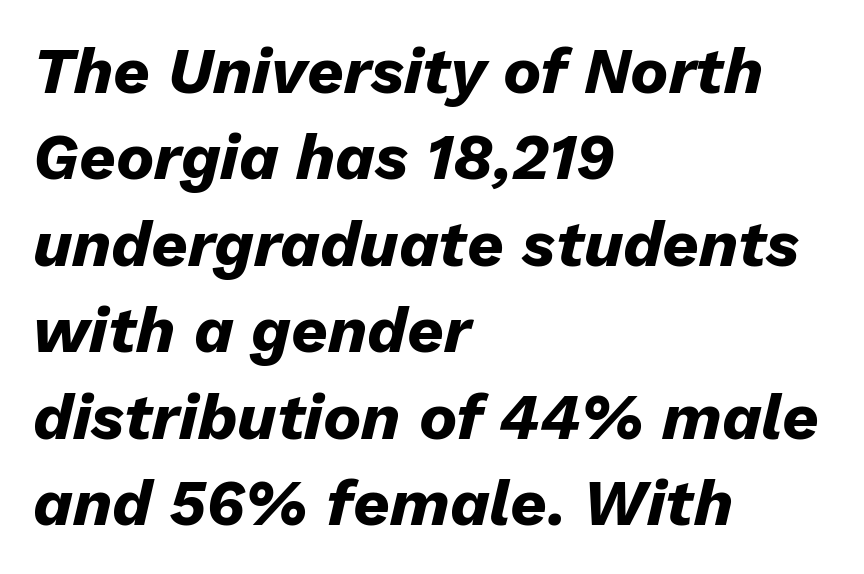
The image shows 64 px heavy type, italic (leaning right); set left-aligned, normal line spacing (1.35x), normal letter spacing, not underlined; low stroke contrast and a medium x-height.
